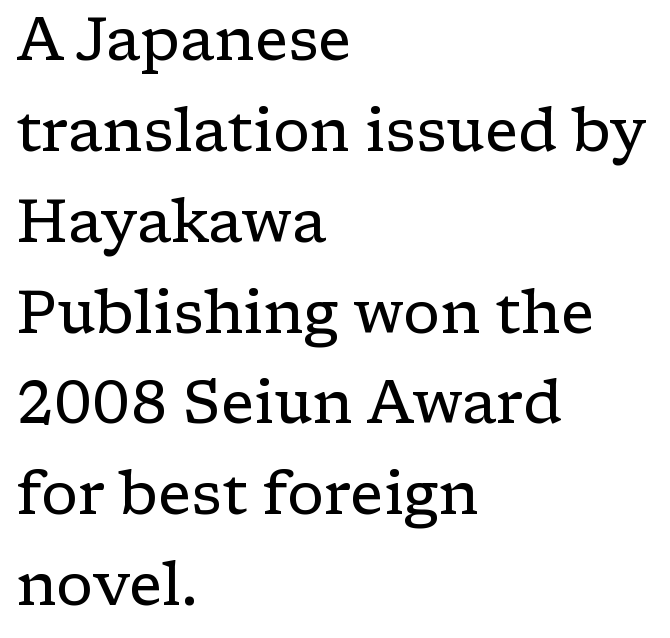
{"serif": "yes", "italic": "no", "bold": "no", "weight": "regular", "width": "wide", "stroke_contrast": "low", "x_height": "medium", "monospaced": "no", "underline": "no", "align": "left", "line_spacing": "normal", "line_spacing_ratio": 1.54, "letter_spacing": "normal", "letter_spacing_em": 0.0, "glyph_px": 59}
